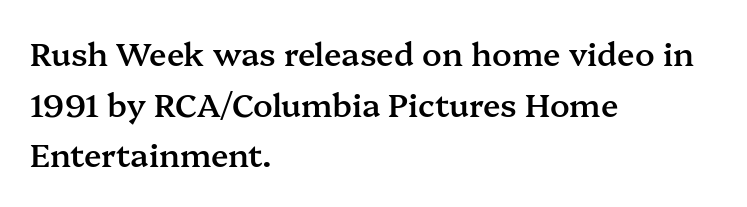
{"serif": "yes", "italic": "no", "bold": "semi", "weight": "semibold", "width": "normal", "stroke_contrast": "medium", "x_height": "medium", "monospaced": "no", "underline": "no", "align": "left", "line_spacing": "normal", "line_spacing_ratio": 1.58, "letter_spacing": "normal", "letter_spacing_em": 0.0, "glyph_px": 32}
